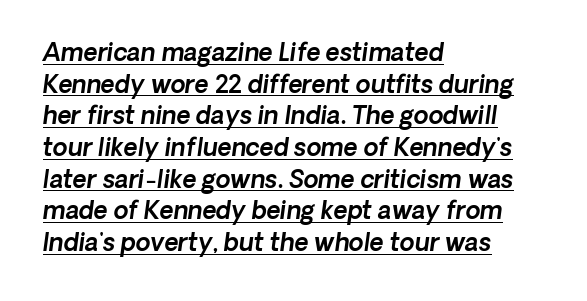
The image shows 24 px text type; set left-aligned, normal line spacing (1.32x), normal letter spacing, underlined.
